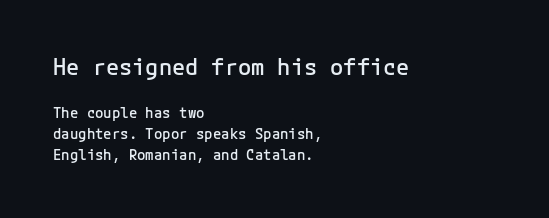
The lines in this sample share a left origin and differ only in where they stop. Here the glyphs are tracked normally, forming tight word shapes. Moderately thickened strokes mark this as semibold type. A roman cut, with each character standing at attention.
